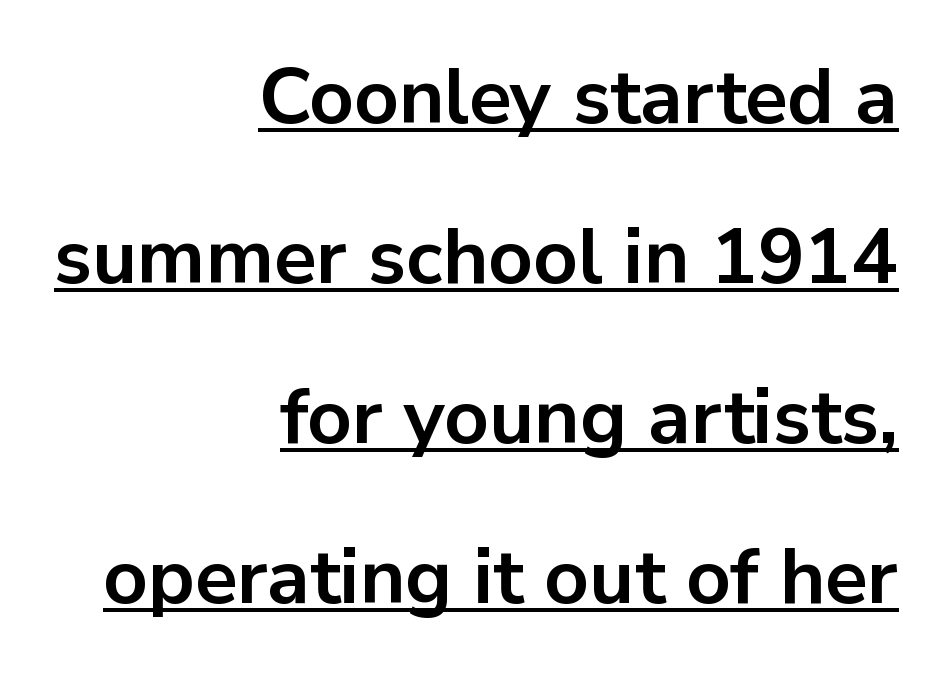
The image shows 78 px bold sans-serif type, upright; set right-aligned, loose line spacing (2.05x), normal letter spacing, underlined; low stroke contrast and a medium x-height.
